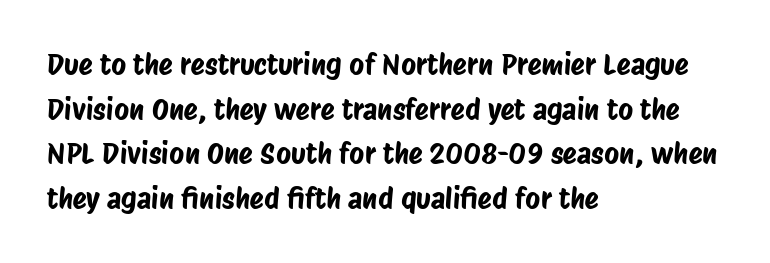
{"serif": "no", "width": "condensed", "stroke_contrast": "low", "x_height": "large", "monospaced": "no", "underline": "no", "align": "left", "line_spacing": "normal", "line_spacing_ratio": 1.54, "letter_spacing": "normal", "letter_spacing_em": 0.0, "glyph_px": 29}
